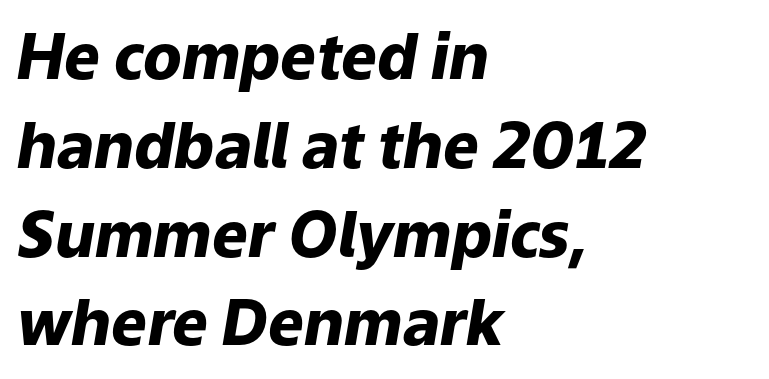
Q: Is the text bold? A: Yes.
Q: Is the text italic (slanted)? A: Yes, it leans right by about 9 degrees.
Q: Is the text underlined? A: No.
Q: How is the paragraph aligned? A: Left-aligned.
Q: Is the spacing between letters normal or unusually wide? A: Normal.
Q: Is the spacing between lines tight, normal or loose? A: Normal.
Q: Width (condensed, normal, or wide)? A: Normal.
Q: Stroke contrast? A: Low.
Q: x-height? A: Medium.
Q: Monospaced? A: No.
